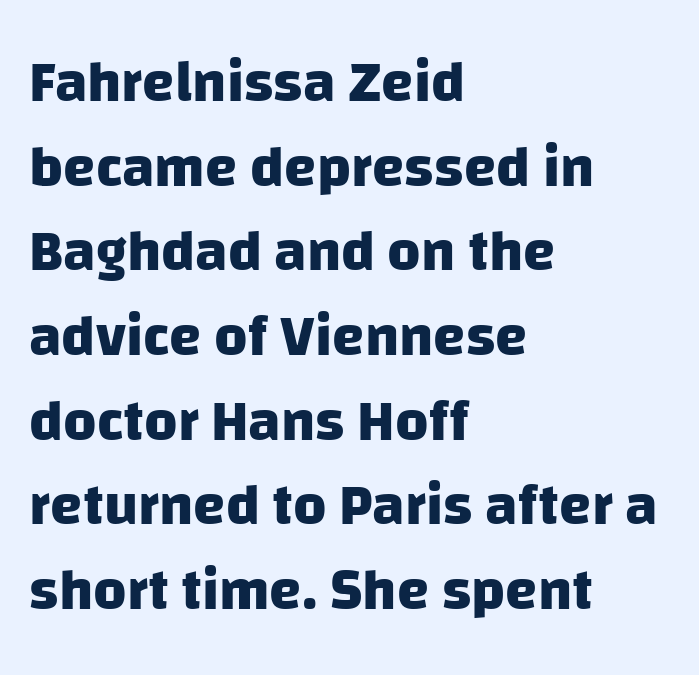
The image shows 58 px heavy sans-serif type; set left-aligned, normal line spacing (1.46x), normal letter spacing, not underlined; low stroke contrast and a large x-height.
